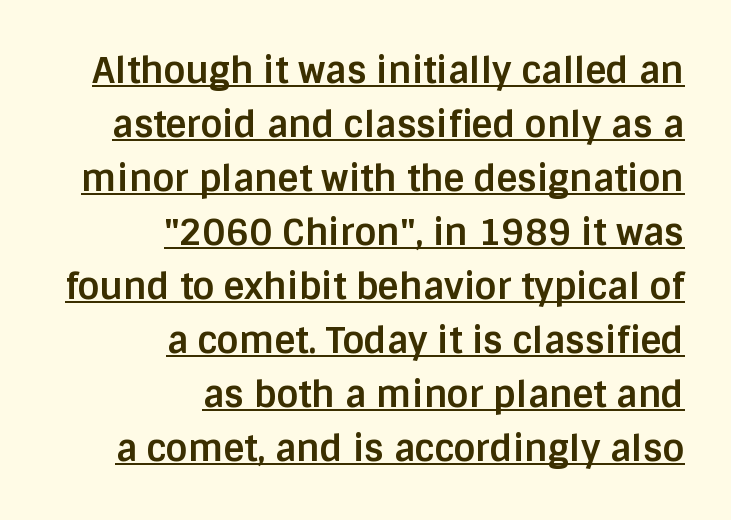
Q: Is the text bold? A: Yes.
Q: Is the text italic (slanted)? A: No, it is upright.
Q: Is the typeface a serif or a sans-serif typeface? A: Sans-serif.
Q: Is the text underlined? A: Yes.
Q: How is the paragraph aligned? A: Right-aligned.
Q: Is the spacing between letters normal or unusually wide? A: Normal.
Q: Is the spacing between lines tight, normal or loose? A: Normal.
Q: Width (condensed, normal, or wide)? A: Normal.
Q: Stroke contrast? A: Low.
Q: x-height? A: Large.
Q: Monospaced? A: No.
